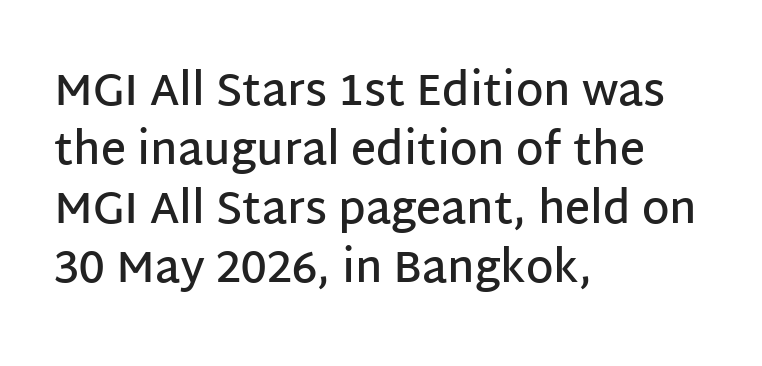
{"serif": "no", "italic": "no", "bold": "semi", "weight": "semibold", "width": "normal", "stroke_contrast": "low", "x_height": "large", "monospaced": "no", "underline": "no", "align": "left", "line_spacing": "normal", "line_spacing_ratio": 1.34, "letter_spacing": "normal", "letter_spacing_em": 0.0, "glyph_px": 44}
